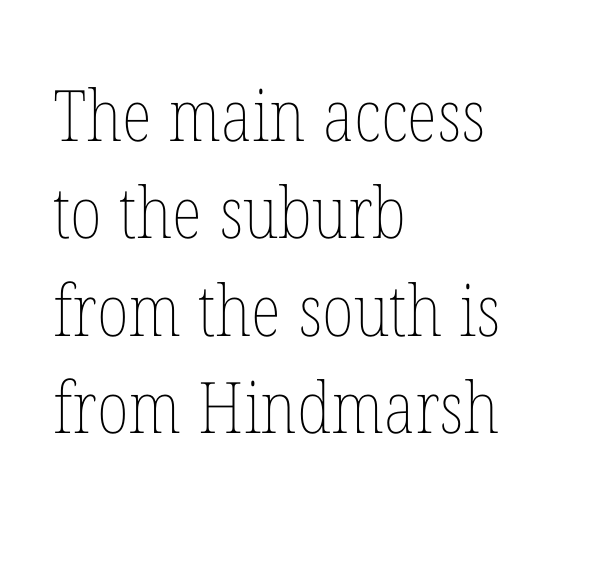
{"italic": "no", "bold": "no", "weight": "thin", "width": "condensed", "stroke_contrast": "low", "x_height": "medium", "monospaced": "no", "underline": "no", "align": "left", "line_spacing": "normal", "line_spacing_ratio": 1.37, "letter_spacing": "normal", "letter_spacing_em": 0.0, "glyph_px": 71}
